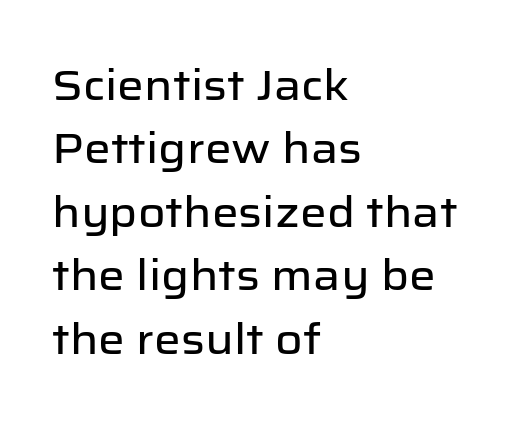
{"serif": "no", "italic": "no", "width": "normal", "stroke_contrast": "low", "x_height": "medium", "monospaced": "no", "underline": "no", "align": "left", "line_spacing": "normal", "line_spacing_ratio": 1.51, "letter_spacing": "normal", "letter_spacing_em": 0.0, "glyph_px": 42}
